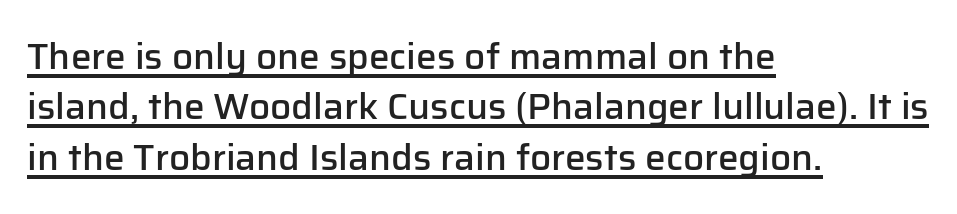
The image shows 37 px semibold sans-serif type, upright; set left-aligned, normal line spacing (1.36x), normal letter spacing, underlined; low stroke contrast and a medium x-height.
